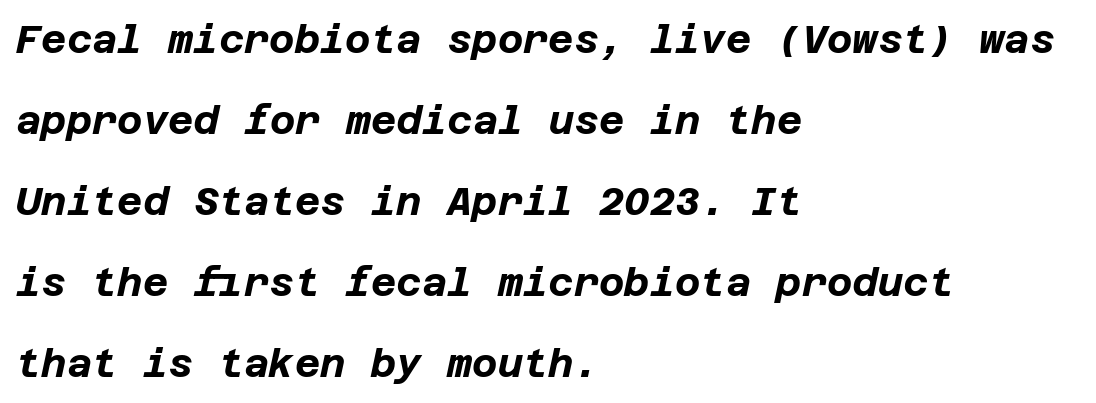
The rendering applies a slant to the glyphs. Any mark beneath the type? The region is blank. Typesetter's note: full bold, strokes at maximum text heaviness. Left-aligned paragraph, ragged on the right.
